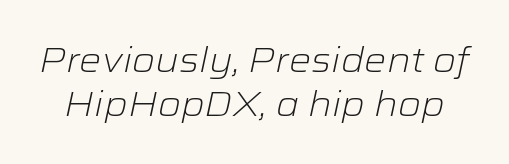
{"italic": "yes", "lean": "right", "slant_degrees": 12, "bold": "no", "weight": "light", "width": "wide", "stroke_contrast": "low", "x_height": "medium", "monospaced": "no", "underline": "no", "line_spacing": "normal", "line_spacing_ratio": 1.25, "letter_spacing": "normal", "letter_spacing_em": 0.0, "glyph_px": 35}
